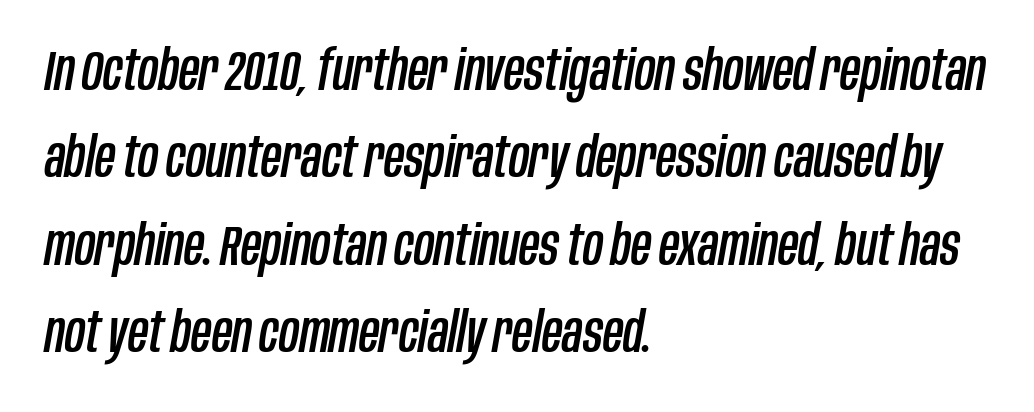
The lines sit at an ordinary, default distance from one another. Nobody touched the tracking dial on this one. Think of a printed novel: that variable character pitch is what you see here. Underlining? Definitely not there. In CSS terms this would be text-align: left. Would a proofreader flag this as italicized? Yes.
